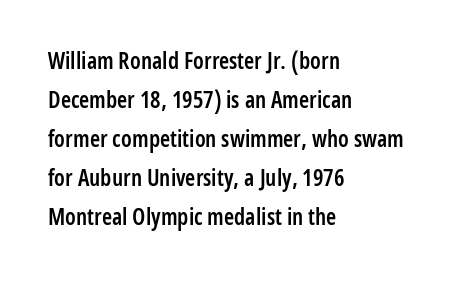
{"italic": "no", "bold": "semi", "underline": "no", "align": "left", "line_spacing": "normal", "line_spacing_ratio": 1.7, "letter_spacing": "normal", "letter_spacing_em": 0.0, "glyph_px": 23}
